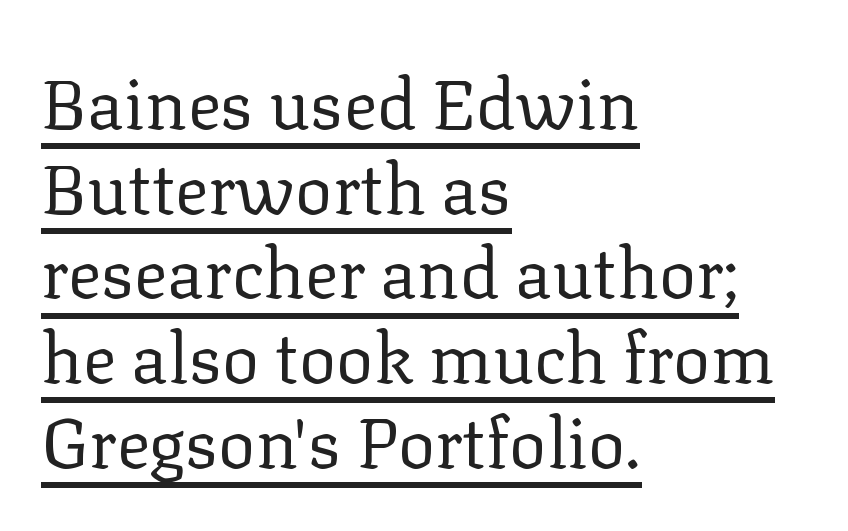
The image shows 70 px regular-weight serif type, upright; set left-aligned, line spacing 1.21x, normal letter spacing, underlined; low stroke contrast and a medium x-height.
